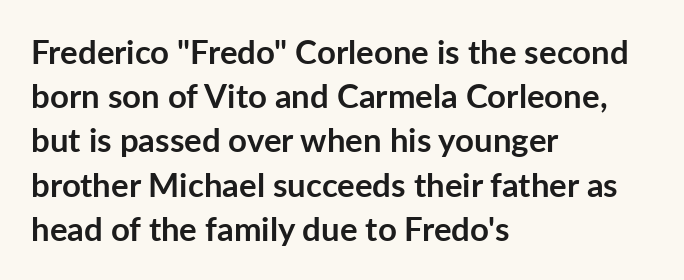
Q: Is the text bold? A: Yes.
Q: Is the text italic (slanted)? A: No, it is upright.
Q: Is the typeface a serif or a sans-serif typeface? A: Sans-serif.
Q: Is the text underlined? A: No.
Q: How is the paragraph aligned? A: Left-aligned.
Q: Is the spacing between letters normal or unusually wide? A: Normal.
Q: Is the spacing between lines tight, normal or loose? A: Normal.
Q: Width (condensed, normal, or wide)? A: Normal.
Q: Stroke contrast? A: Low.
Q: x-height? A: Medium.
Q: Monospaced? A: No.
